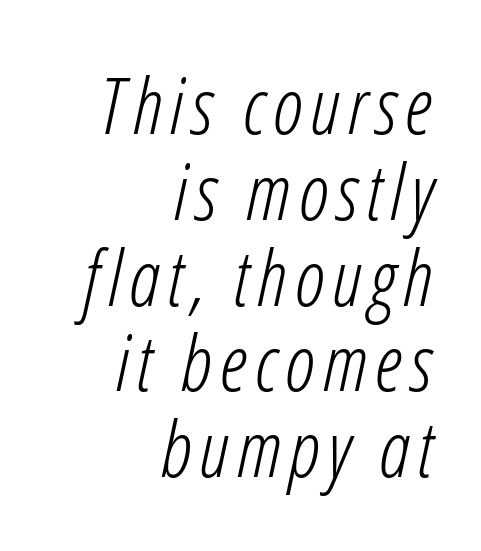
{"italic": "yes", "lean": "right", "slant_degrees": 12, "bold": "no", "weight": "light", "width": "condensed", "stroke_contrast": "low", "x_height": "medium", "monospaced": "no", "underline": "no", "align": "right", "line_spacing": "tight", "line_spacing_ratio": 1.1, "glyph_px": 78}
